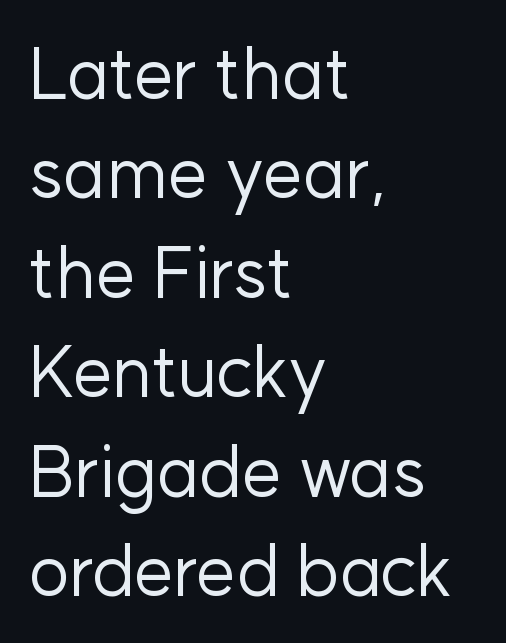
Q: Is the text bold? A: No.
Q: Is the text italic (slanted)? A: No, it is upright.
Q: Is the typeface a serif or a sans-serif typeface? A: Sans-serif.
Q: Is the text underlined? A: No.
Q: How is the paragraph aligned? A: Left-aligned.
Q: Is the spacing between letters normal or unusually wide? A: Normal.
Q: Is the spacing between lines tight, normal or loose? A: Normal.
Q: Width (condensed, normal, or wide)? A: Normal.
Q: Stroke contrast? A: Low.
Q: x-height? A: Medium.
Q: Monospaced? A: No.
